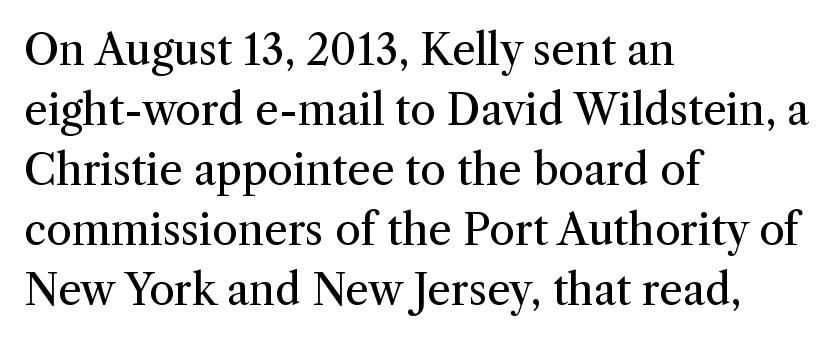
{"serif": "yes", "italic": "no", "bold": "no", "weight": "regular", "width": "normal", "stroke_contrast": "medium", "x_height": "medium", "monospaced": "no", "underline": "no", "align": "left", "line_spacing": "normal", "line_spacing_ratio": 1.43, "letter_spacing": "normal", "letter_spacing_em": 0.0, "glyph_px": 42}
